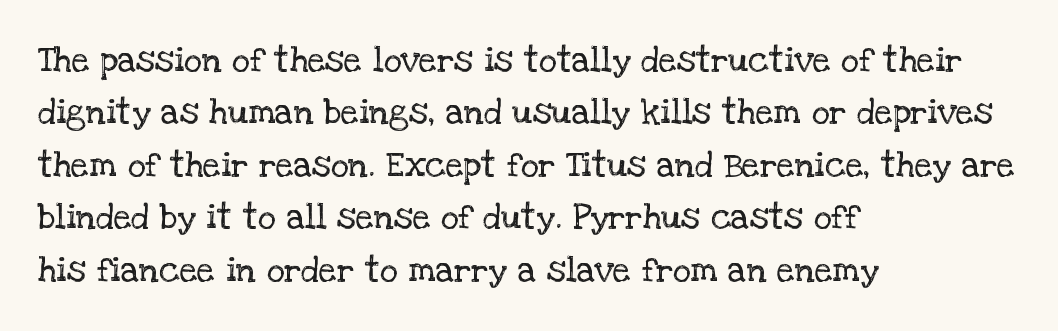
Q: Is the text bold? A: No.
Q: Is the text italic (slanted)? A: No, it is upright.
Q: Is the typeface a serif or a sans-serif typeface? A: Serif.
Q: Is the text underlined? A: No.
Q: How is the paragraph aligned? A: Left-aligned.
Q: Is the spacing between letters normal or unusually wide? A: Normal.
Q: Is the spacing between lines tight, normal or loose? A: Normal.
Q: Width (condensed, normal, or wide)? A: Normal.
Q: Stroke contrast? A: Low.
Q: x-height? A: Large.
Q: Monospaced? A: No.
